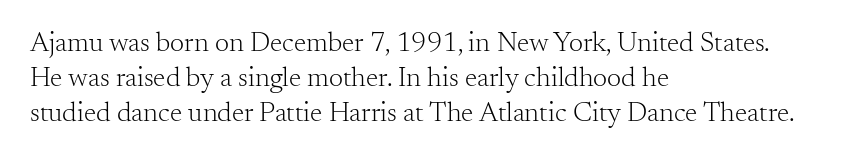
The image shows 28 px light serif type, upright; set left-aligned, normal line spacing (1.25x), normal letter spacing, not underlined; medium stroke contrast and a small x-height.
